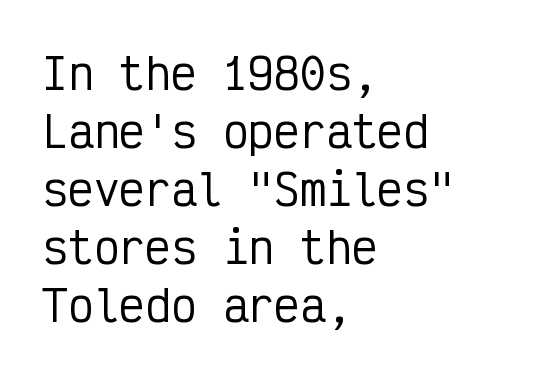
Q: Is the text italic (slanted)? A: No, it is upright.
Q: Is the typeface a serif or a sans-serif typeface? A: Sans-serif.
Q: Is the text underlined? A: No.
Q: How is the paragraph aligned? A: Left-aligned.
Q: Is the spacing between letters normal or unusually wide? A: Normal.
Q: Is the spacing between lines tight, normal or loose? A: Normal.
Q: Width (condensed, normal, or wide)? A: Condensed.
Q: Stroke contrast? A: Low.
Q: x-height? A: Medium.
Q: Monospaced? A: Yes.
